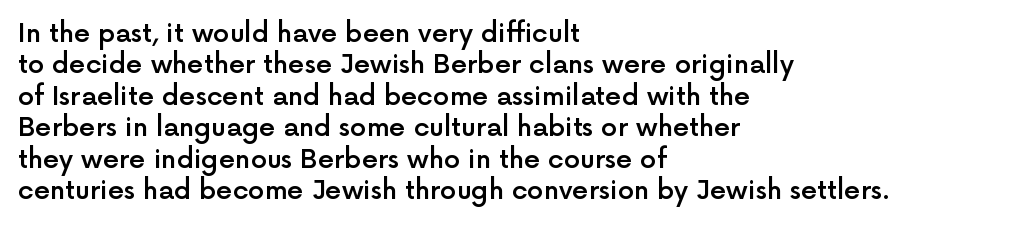
{"italic": "no", "bold": "semi", "underline": "no", "align": "left", "line_spacing_ratio": 1.21, "letter_spacing": "normal", "letter_spacing_em": 0.0, "glyph_px": 26}
